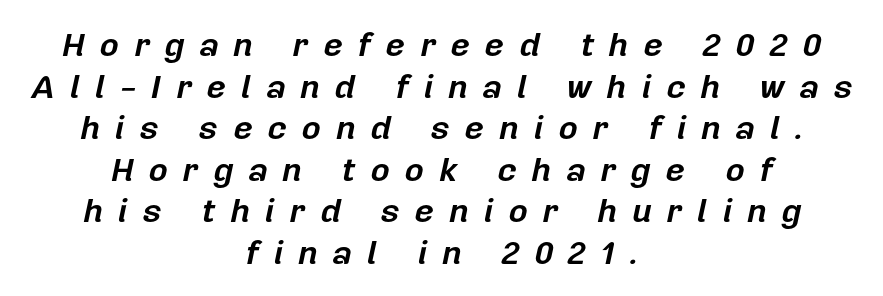
{"italic": "yes", "lean": "right", "slant_degrees": 12, "bold": "yes", "weight": "bold", "width": "normal", "stroke_contrast": "low", "x_height": "medium", "monospaced": "no", "underline": "no", "align": "center", "line_spacing": "normal", "line_spacing_ratio": 1.26, "letter_spacing": "wide", "letter_spacing_em": 0.46, "glyph_px": 33}
